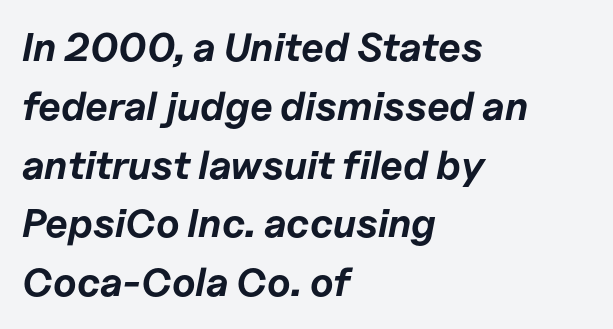
How would I describe the line gaps? Plain and ordinary. Bold? Absolutely — the strokes are thick and heavy. Compared with a centered layout, this one pins lines to the left instead. The passage shown is not underscored anywhere. This is oblique type, the kind used for emphasis or titles.
